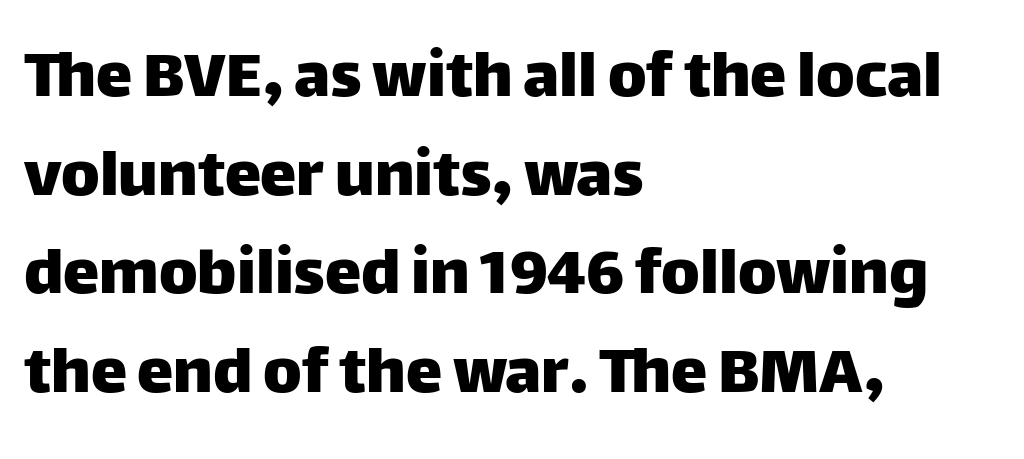
The image shows 73 px sans-serif type, upright; set left-aligned, normal line spacing (1.35x), normal letter spacing, not underlined; low stroke contrast and a large x-height.
